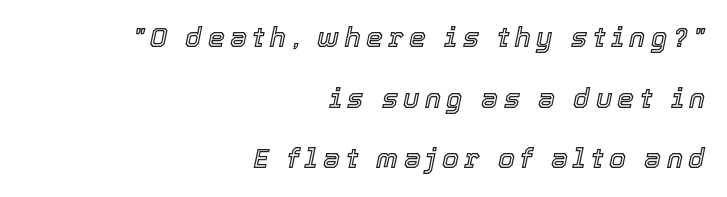
Students, note that the glyphs here are deliberately spaced far apart. The text carries the slant typical of an italic or oblique font. Glance below the letters and you will spot only blank space. Horizontal alignment here is rightward, an uncommon choice for prose. Line spacing here is loose.
